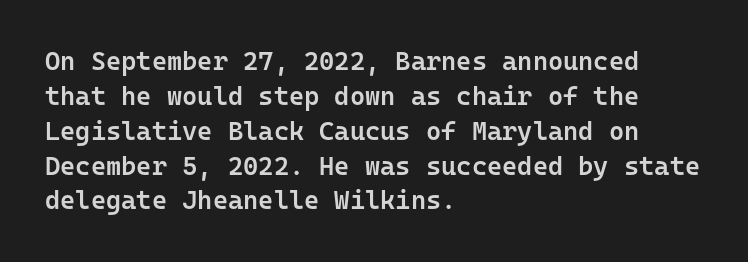
These words are printed semibold, heavier than regular yet not bold. If you measured baseline to baseline, you'd find a middling distance. Upright lettering throughout. Plain, unruled lines of type. Characters follow at the spacing the type designer built in. The lines in this sample share a left origin and differ only in where they stop.
